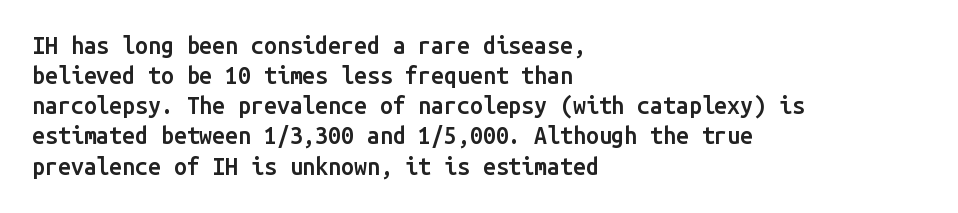
How are the letters spaced? Ordinarily, with no added tracking. Ordinary non-slanted type is in use. Notice the strokes are somewhat thickened but not fully heavy: this is a semibold. Descenders are the only things crossing below the line.
